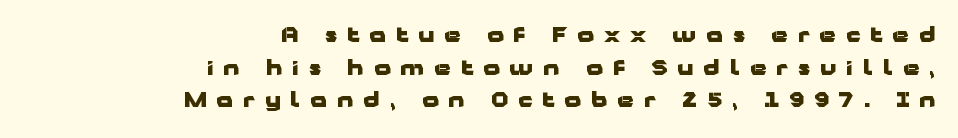
Q: Is the text bold? A: Yes.
Q: Is the text italic (slanted)? A: No, it is upright.
Q: Is the text underlined? A: No.
Q: How is the paragraph aligned? A: Right-aligned.
Q: Is the spacing between letters normal or unusually wide? A: Unusually wide.
Q: Is the spacing between lines tight, normal or loose? A: Normal.
